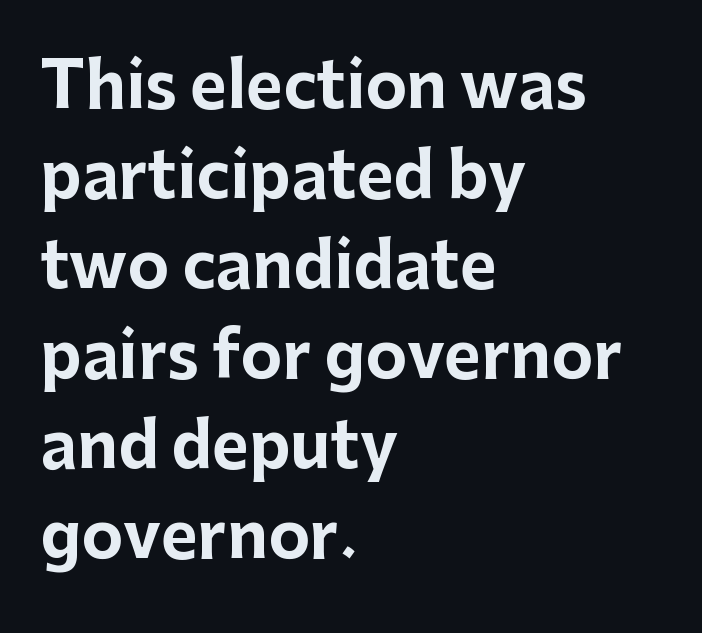
{"serif": "no", "italic": "no", "bold": "yes", "weight": "bold", "width": "normal", "stroke_contrast": "low", "x_height": "medium", "monospaced": "no", "underline": "no", "align": "left", "line_spacing": "normal", "line_spacing_ratio": 1.43, "letter_spacing": "normal", "letter_spacing_em": 0.0, "glyph_px": 63}
